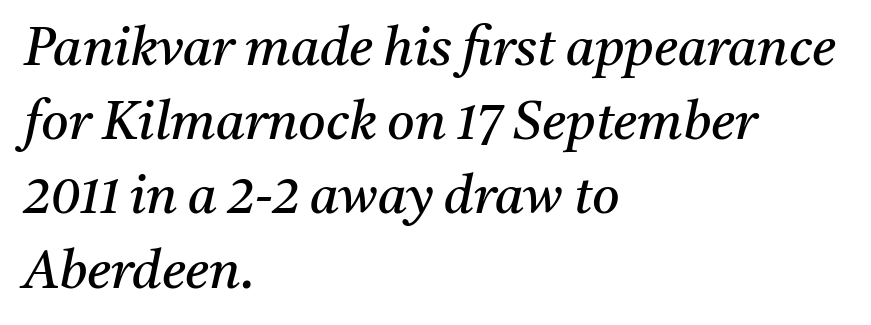
Q: Is the text bold? A: No.
Q: Is the text italic (slanted)? A: Yes, it leans right by about 11 degrees.
Q: Is the typeface a serif or a sans-serif typeface? A: Serif.
Q: Is the text underlined? A: No.
Q: How is the paragraph aligned? A: Left-aligned.
Q: Is the spacing between letters normal or unusually wide? A: Normal.
Q: Is the spacing between lines tight, normal or loose? A: Normal.
Q: Width (condensed, normal, or wide)? A: Normal.
Q: Stroke contrast? A: Medium.
Q: x-height? A: Medium.
Q: Monospaced? A: No.
